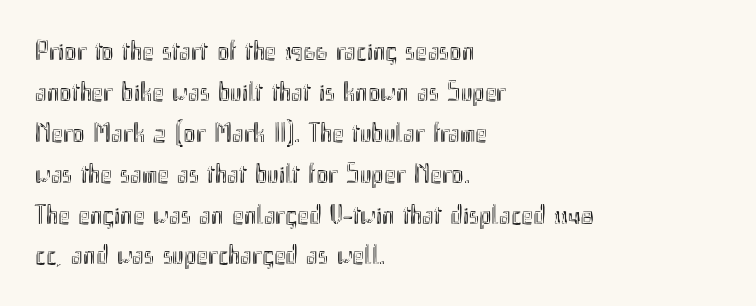
{"italic": "no", "width": "condensed", "x_height": "small", "monospaced": "no", "underline": "no", "align": "left", "line_spacing": "normal", "line_spacing_ratio": 1.46, "letter_spacing": "normal", "letter_spacing_em": 0.0, "glyph_px": 28}
